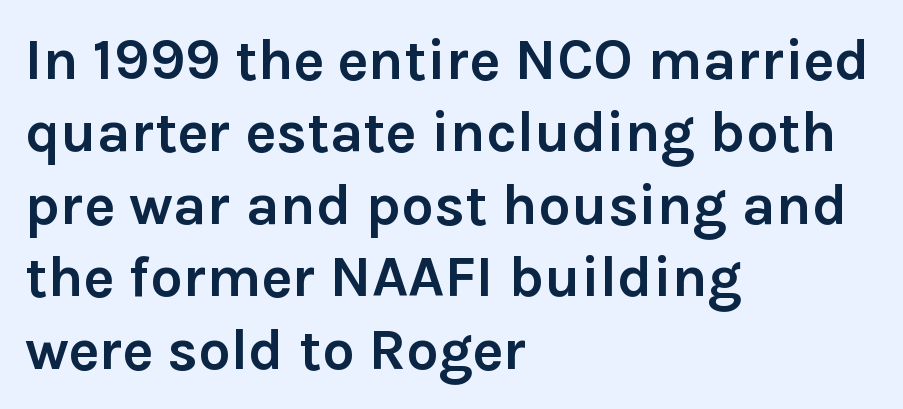
Q: Is the text bold? A: Yes.
Q: Is the text italic (slanted)? A: No, it is upright.
Q: Is the typeface a serif or a sans-serif typeface? A: Sans-serif.
Q: Is the text underlined? A: No.
Q: How is the paragraph aligned? A: Left-aligned.
Q: Is the spacing between letters normal or unusually wide? A: Normal.
Q: Is the spacing between lines tight, normal or loose? A: Normal.
Q: Width (condensed, normal, or wide)? A: Normal.
Q: x-height? A: Medium.
Q: Monospaced? A: No.
